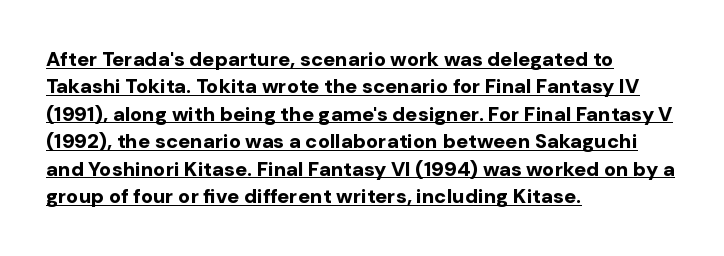
Whoever set this chose a conventional vertical rhythm. The font's upright variant was chosen for this text. Layout note: lines flush left. What stands out about the letter spacing? Nothing — it is the standard amount. These words are printed bold, with thick strokes throughout. Underline: present.
